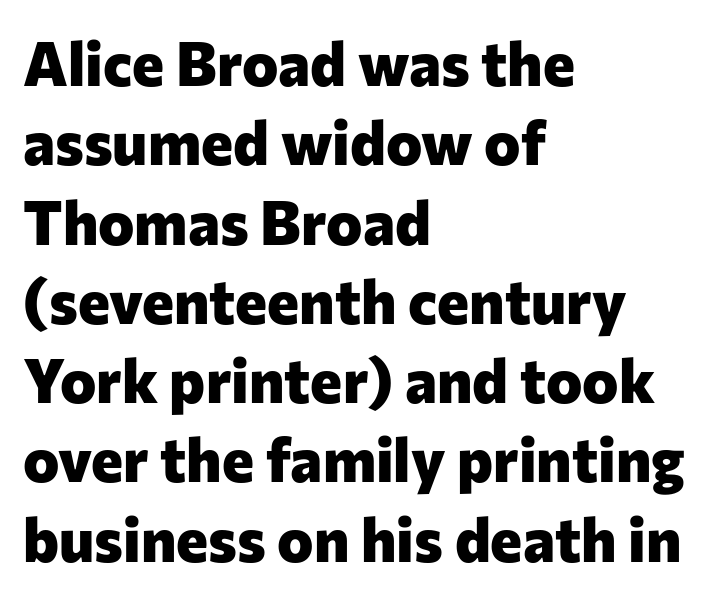
Q: Is the text bold? A: Yes.
Q: Is the text italic (slanted)? A: No, it is upright.
Q: Is the typeface a serif or a sans-serif typeface? A: Sans-serif.
Q: Is the text underlined? A: No.
Q: How is the paragraph aligned? A: Left-aligned.
Q: Is the spacing between letters normal or unusually wide? A: Normal.
Q: Is the spacing between lines tight, normal or loose? A: Normal.
Q: Width (condensed, normal, or wide)? A: Normal.
Q: Stroke contrast? A: Low.
Q: x-height? A: Medium.
Q: Monospaced? A: No.
